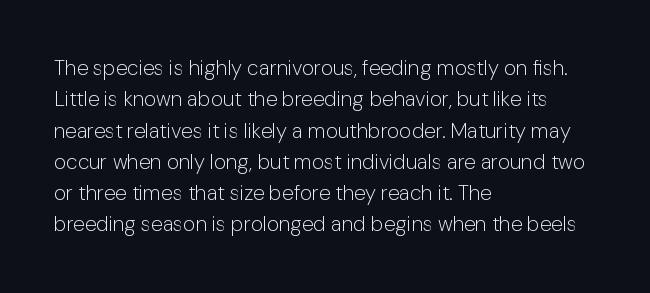
Ordinary non-slanted type is in use. Honestly, the row spacing looks completely unremarkable. These lines keep a tight, regular rhythm from letter to letter. These lines stack with their left ends in a neat column.
